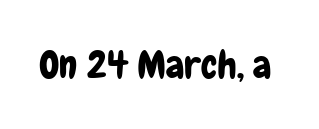
{"serif": "no", "italic": "no", "width": "condensed", "stroke_contrast": "low", "x_height": "medium", "monospaced": "no", "underline": "no", "letter_spacing": "normal", "letter_spacing_em": 0.0, "glyph_px": 39}
